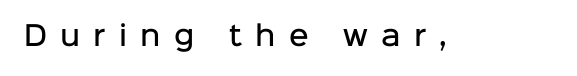
Q: Is the text bold? A: Semi-bold.
Q: Is the text italic (slanted)? A: No, it is upright.
Q: Is the text underlined? A: No.
Q: Is the spacing between letters normal or unusually wide? A: Unusually wide.
